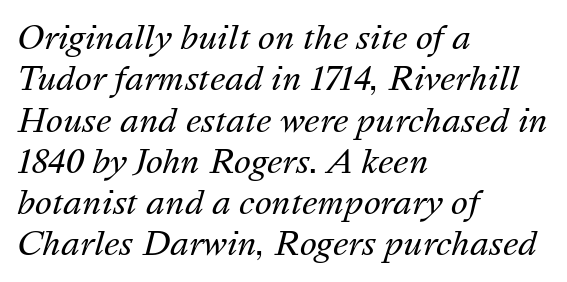
The image shows 32 px regular-weight type, italic (leaning right); set left-aligned, normal line spacing (1.29x), normal letter spacing, not underlined; medium stroke contrast and a medium x-height.
